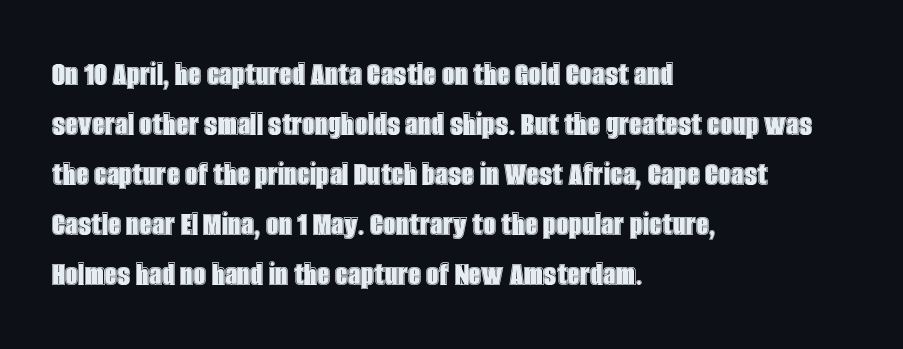
Q: Is the text italic (slanted)? A: No, it is upright.
Q: Is the text underlined? A: No.
Q: How is the paragraph aligned? A: Left-aligned.
Q: Is the spacing between letters normal or unusually wide? A: Normal.
Q: Is the spacing between lines tight, normal or loose? A: Normal.
Q: Width (condensed, normal, or wide)? A: Condensed.
Q: x-height? A: Large.
Q: Monospaced? A: No.
